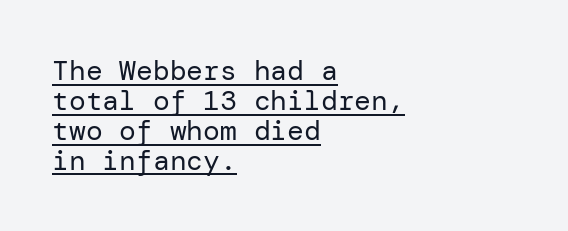
The image shows 28 px regular-weight sans-serif type, upright; set left-aligned, tight line spacing (1.07x), normal letter spacing, underlined; low stroke contrast and a medium x-height.
